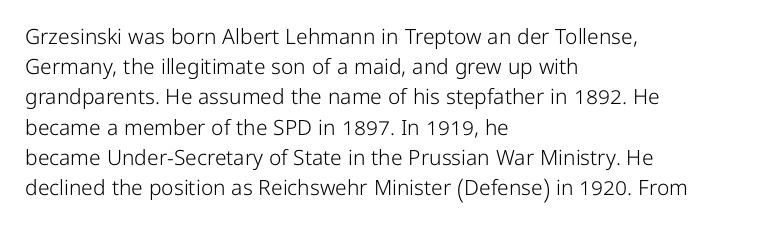
{"italic": "no", "bold": "no", "underline": "no", "align": "left", "line_spacing": "normal", "line_spacing_ratio": 1.44, "letter_spacing": "normal", "letter_spacing_em": 0.0, "glyph_px": 21}
